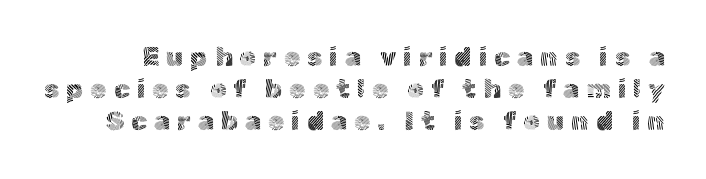
The image shows 26 px text type, upright; set line spacing 1.24x, unusually wide letter spacing (+0.27 em), not underlined.
